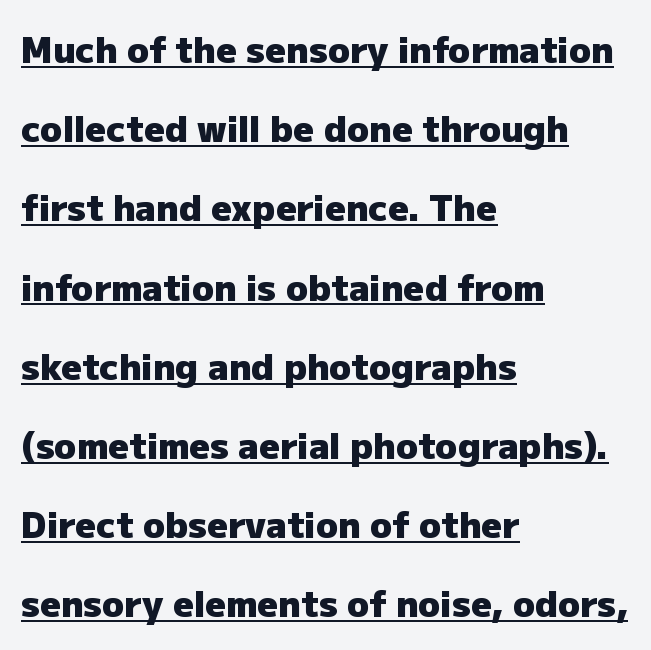
Widely set lines give the paragraph a tall, airy silhouette. Every word sits above its own underline. Looks like regular typesetting: each glyph gets only the width it needs. Heavy, bold letterforms.
